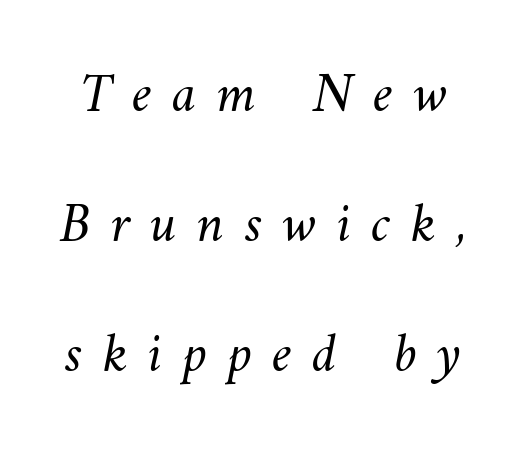
Q: Is the text bold? A: No.
Q: Is the text underlined? A: No.
Q: Is the spacing between letters normal or unusually wide? A: Unusually wide.
Q: Is the spacing between lines tight, normal or loose? A: Loose.
Q: Width (condensed, normal, or wide)? A: Normal.
Q: Stroke contrast? A: Medium.
Q: x-height? A: Small.
Q: Monospaced? A: No.
